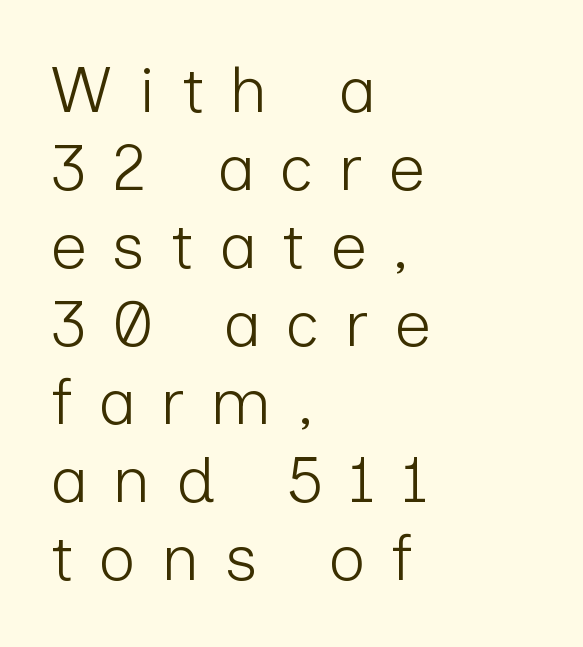
{"serif": "no", "italic": "no", "bold": "no", "weight": "light", "width": "normal", "stroke_contrast": "low", "x_height": "medium", "monospaced": "no", "underline": "no", "align": "left", "line_spacing_ratio": 1.2, "letter_spacing": "wide", "letter_spacing_em": 0.39, "glyph_px": 65}
